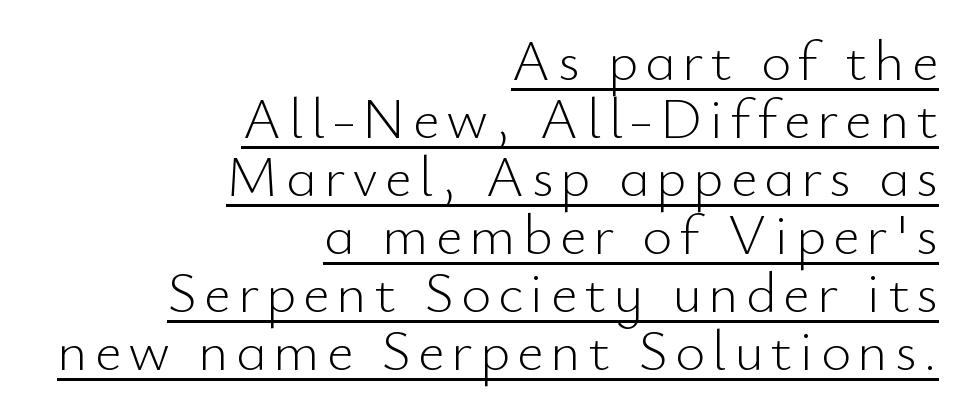
Looks like someone drew a line under every word here. In terms of letterform style, serifs are entirely absent. Stroke thickness stays within the range of a standard reading face or lighter. Leading: reduced. The specimen reads as upright at a glance. Character widths vary here, with narrow letters taking less room than wide ones.
